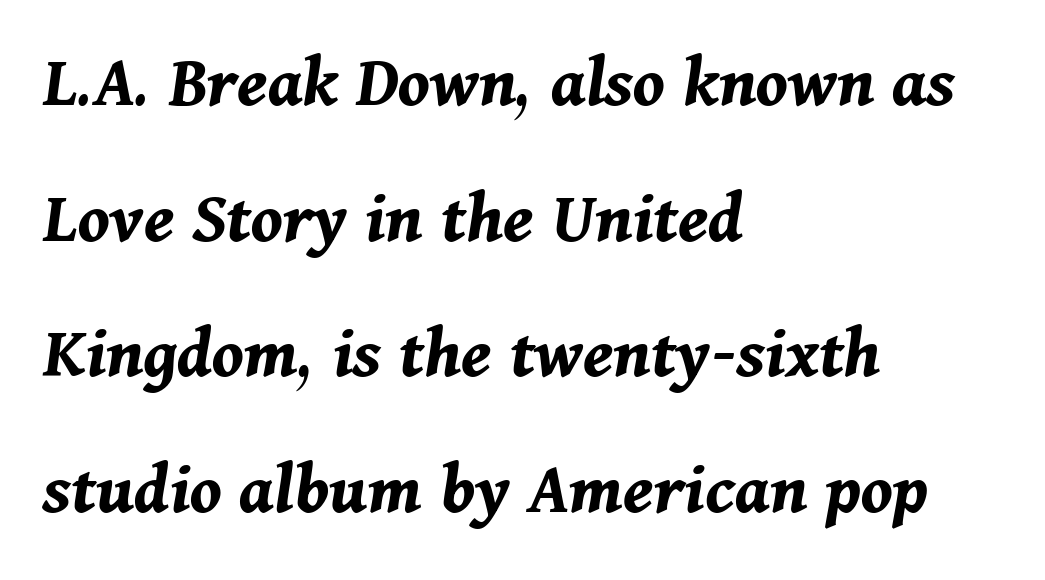
Descender tails drop into unmarked territory. Do the characters align in a grid? No, the font is proportional. This sample uses plain, unmodified letter spacing. Chunky letters — that's bold for sure. This rendering uses left alignment, leaving the right contour irregular.
